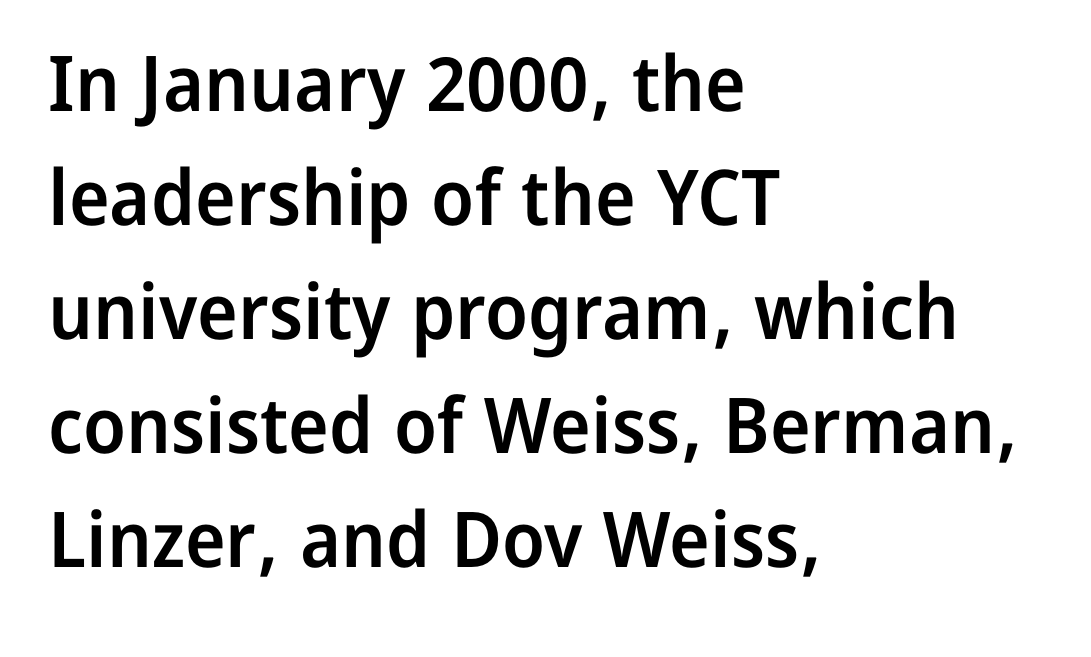
Q: Is the text bold? A: Semi-bold.
Q: Is the text italic (slanted)? A: No, it is upright.
Q: Is the typeface a serif or a sans-serif typeface? A: Sans-serif.
Q: Is the text underlined? A: No.
Q: How is the paragraph aligned? A: Left-aligned.
Q: Is the spacing between letters normal or unusually wide? A: Normal.
Q: Is the spacing between lines tight, normal or loose? A: Normal.
Q: Width (condensed, normal, or wide)? A: Normal.
Q: Stroke contrast? A: Low.
Q: x-height? A: Medium.
Q: Monospaced? A: No.
